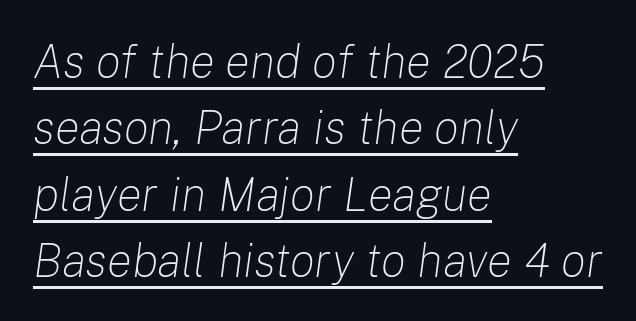
Q: Is the text bold? A: No.
Q: Is the text italic (slanted)? A: Yes, it leans right by about 8 degrees.
Q: Is the text underlined? A: Yes.
Q: How is the paragraph aligned? A: Left-aligned.
Q: Is the spacing between letters normal or unusually wide? A: Normal.
Q: Is the spacing between lines tight, normal or loose? A: Normal.
Q: Width (condensed, normal, or wide)? A: Normal.
Q: Stroke contrast? A: Low.
Q: x-height? A: Medium.
Q: Monospaced? A: No.
